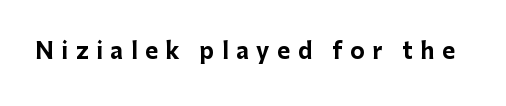
The image shows 22 px bold type, upright; set unusually wide letter spacing (+0.35 em), not underlined.
